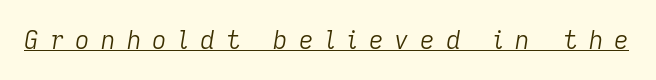
Q: Is the text bold? A: No.
Q: Is the text italic (slanted)? A: Yes, it leans right by about 9 degrees.
Q: Is the text underlined? A: Yes.
Q: Is the spacing between letters normal or unusually wide? A: Unusually wide.
